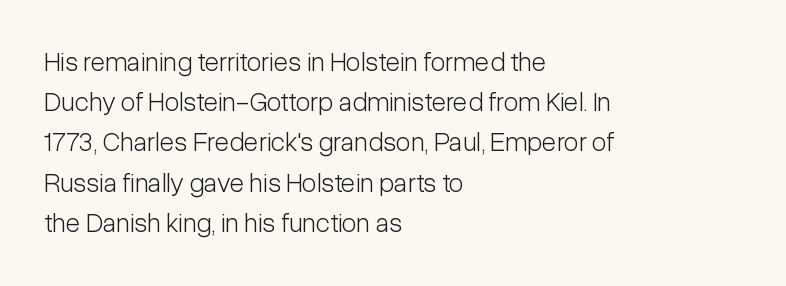
The image shows 27 px text type, upright; set left-aligned, normal line spacing (1.49x), normal letter spacing, not underlined.
